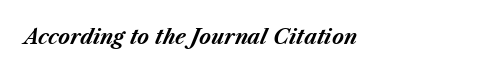
The image shows 20 px bold type, italic (leaning right); set normal letter spacing, not underlined.
